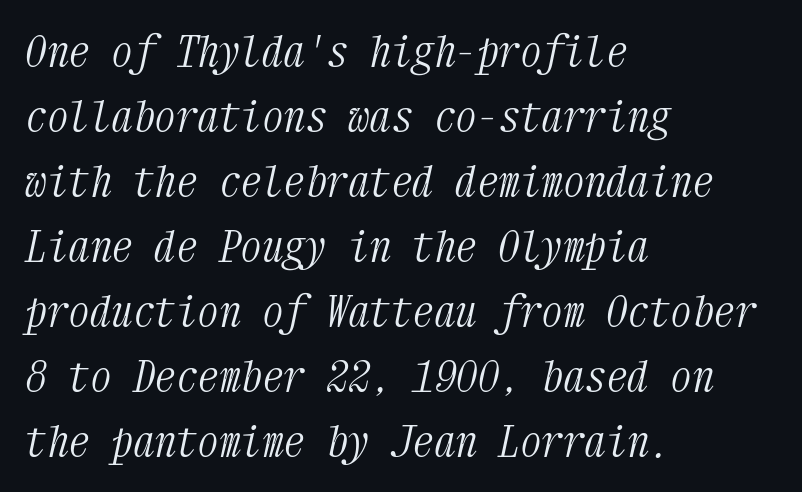
Line spacing here is normal. Is the block centered? No — it sits flush against the left margin. The rendering shows small feet on the letterforms — a serif design. The face used here has a pronounced slope to its letters.
